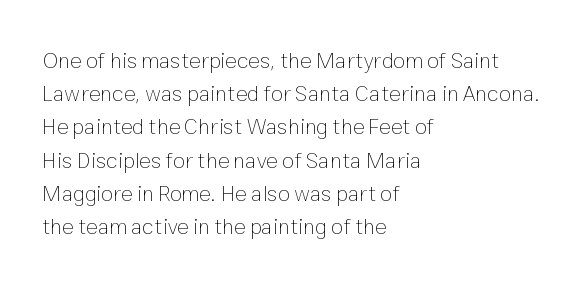
Tall strokes in this sample are plumb rather than angled. Weight: regular or lighter. Tracking value appears to be zero — textbook default spacing. The passage shown stacks its lines at a standard gap. The lines in this sample share a left origin and differ only in where they stop. Anything drawn beneath the words? Only blank space.
